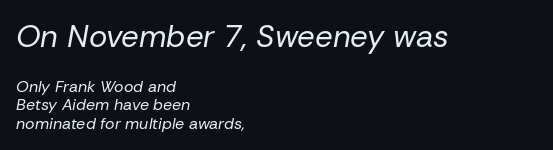
Each letter keeps its own natural width here, so spacing adapts to shape. Short and long lines alike share a common starting point at left. Unmarked baselines from the first word to the last. This sample uses an oblique cut, with every glyph tilted off the vertical.
